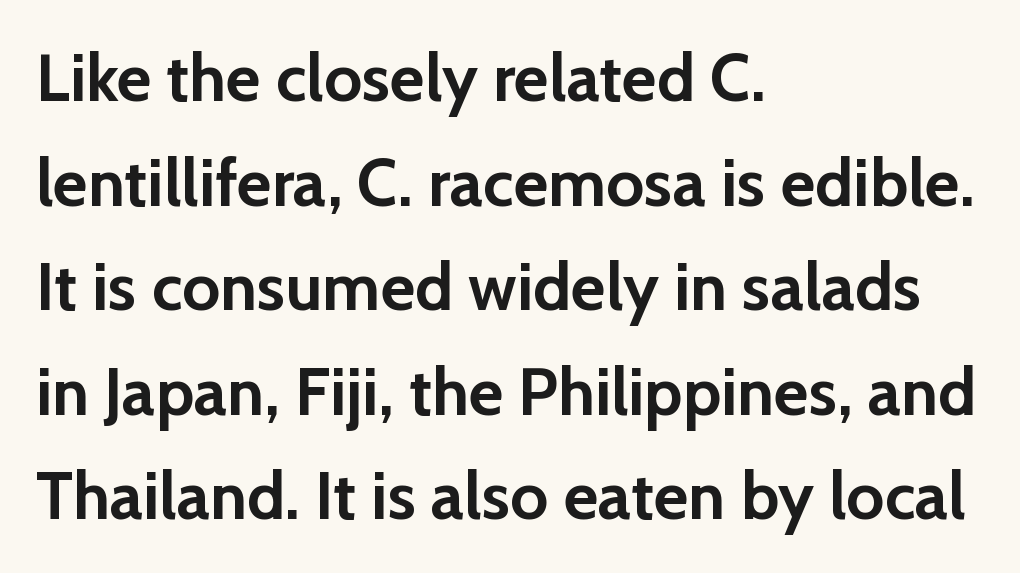
The letters advance in unequal steps, a hallmark of proportional type. Check the space under the baseline: it is left empty. Visually the block forms a straight wall on the left and a jagged coastline on the right. Notice how the stems are strictly vertical — no italics here.
